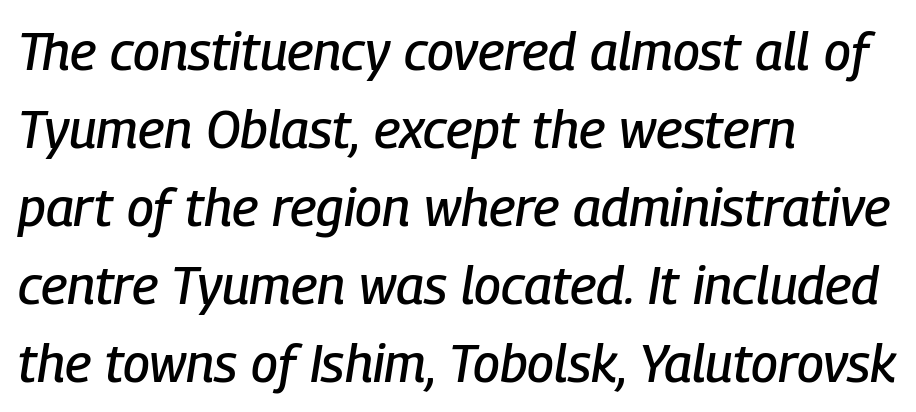
{"italic": "yes", "lean": "right", "slant_degrees": 9, "width": "condensed", "stroke_contrast": "low", "x_height": "medium", "monospaced": "no", "underline": "no", "align": "left", "line_spacing": "normal", "line_spacing_ratio": 1.47, "letter_spacing": "normal", "letter_spacing_em": 0.0, "glyph_px": 53}
